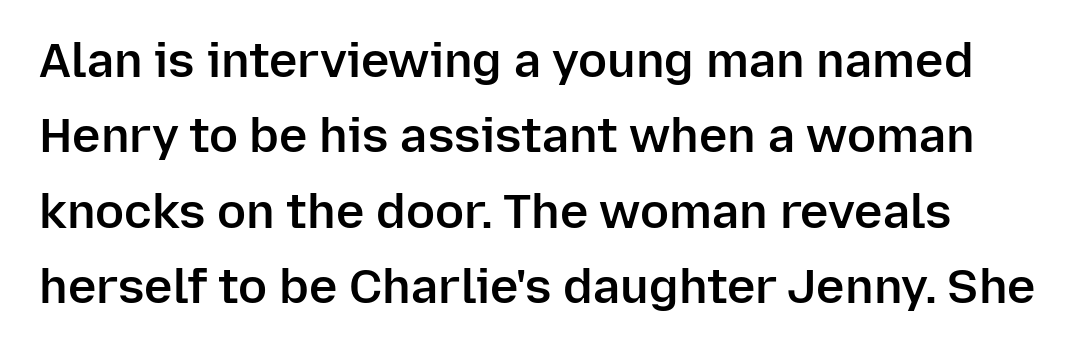
The image shows 48 px semibold sans-serif type, upright; set normal line spacing (1.57x), normal letter spacing, not underlined; low stroke contrast and a medium x-height.
